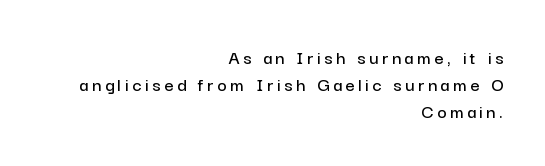
Q: Is the text italic (slanted)? A: No, it is upright.
Q: Is the text underlined? A: No.
Q: How is the paragraph aligned? A: Right-aligned.
Q: Is the spacing between lines tight, normal or loose? A: Normal.
